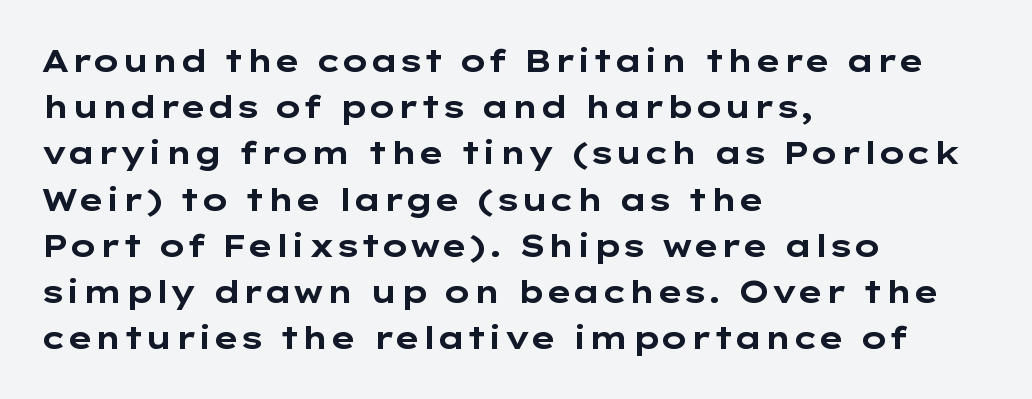
The rendering shows plain stroke endings on the letterforms — a sans-serif design. Compared with an ordinary text face, these strokes are far heavier — a full bold. Does the leading feel generous? No, just average. Beneath every word, the page is bare. A roman cut, with each character standing at attention.
